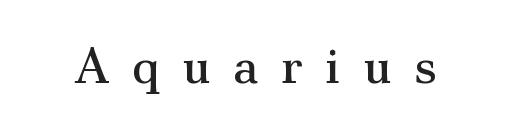
Note the varied advance widths — an 'i' is clearly narrower than an 'm'. Weight: not bold — regular or lighter. Unmarked baselines from the first word to the last. A typesetter would label this face a serif.
